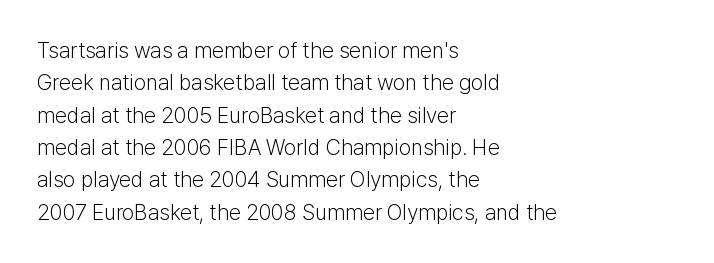
Q: Is the text bold? A: No.
Q: Is the text italic (slanted)? A: No, it is upright.
Q: Is the text underlined? A: No.
Q: How is the paragraph aligned? A: Left-aligned.
Q: Is the spacing between letters normal or unusually wide? A: Normal.
Q: Is the spacing between lines tight, normal or loose? A: Normal.
